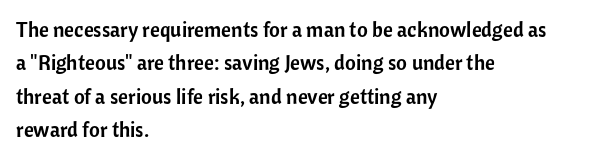
Nobody drew a line under any word here. A student would call this left alignment; a typographer would say flush left, rag right. Rendered with straight, roman letterforms. In terms of leading, this rendering sits right in the middle. Characters follow at the spacing the type designer built in.
